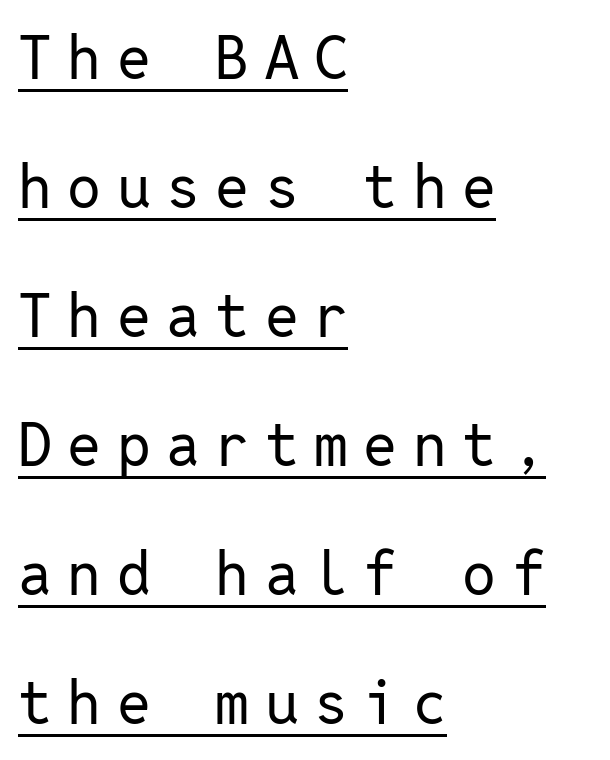
The paragraph shown leans on its left margin. This sample uses a sans-serif face. Weight class: somewhere from thin through regular. Glance below the letters and you will spot a drawn line.
